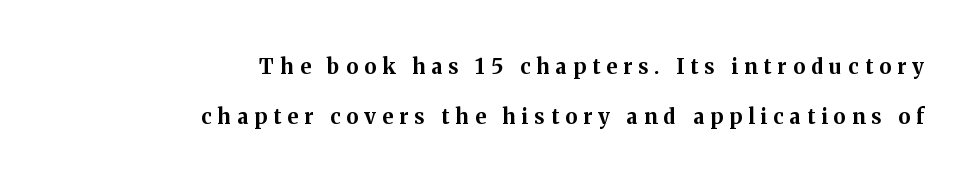
Q: Is the text bold? A: Yes.
Q: Is the text italic (slanted)? A: No, it is upright.
Q: Is the text underlined? A: No.
Q: How is the paragraph aligned? A: Right-aligned.
Q: Is the spacing between letters normal or unusually wide? A: Unusually wide.
Q: Is the spacing between lines tight, normal or loose? A: Loose.
